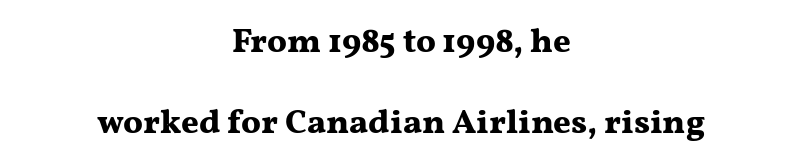
Q: Is the text bold? A: Yes.
Q: Is the text italic (slanted)? A: No, it is upright.
Q: Is the typeface a serif or a sans-serif typeface? A: Serif.
Q: Is the text underlined? A: No.
Q: How is the paragraph aligned? A: Centered.
Q: Is the spacing between letters normal or unusually wide? A: Normal.
Q: Is the spacing between lines tight, normal or loose? A: Loose.
Q: Width (condensed, normal, or wide)? A: Wide.
Q: Stroke contrast? A: Medium.
Q: x-height? A: Medium.
Q: Monospaced? A: No.
